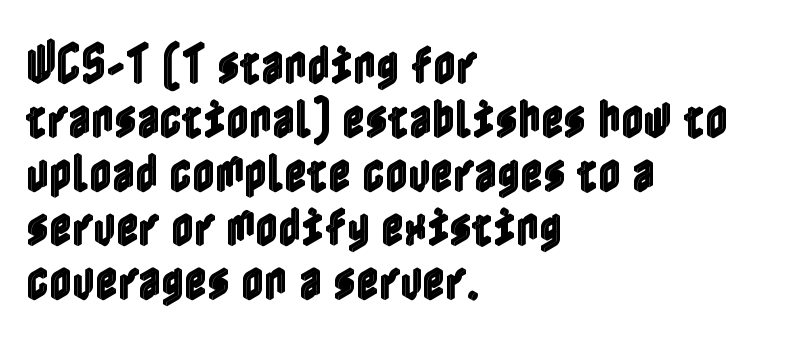
Posture: vertical. No extra tracking has been applied to these lines. Typeset ragged right — the left edge is the straight one. Each row of text sits above clean, open space.
